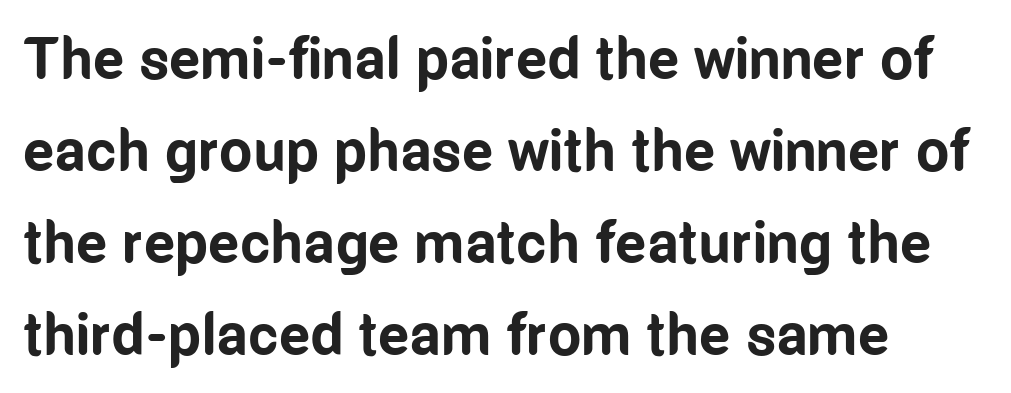
{"serif": "no", "italic": "no", "bold": "yes", "weight": "bold", "width": "condensed", "stroke_contrast": "low", "x_height": "medium", "monospaced": "no", "underline": "no", "align": "left", "line_spacing": "normal", "line_spacing_ratio": 1.56, "letter_spacing": "normal", "letter_spacing_em": 0.0, "glyph_px": 59}
